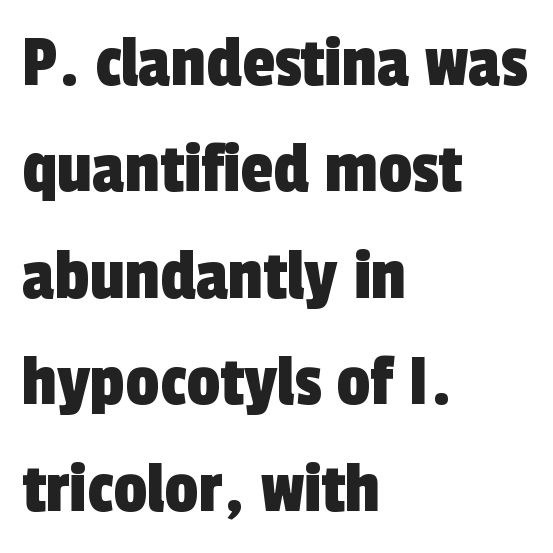
{"serif": "no", "width": "condensed", "x_height": "medium", "monospaced": "no", "underline": "no", "align": "left", "line_spacing": "normal", "line_spacing_ratio": 1.42, "letter_spacing": "normal", "letter_spacing_em": 0.0, "glyph_px": 75}
